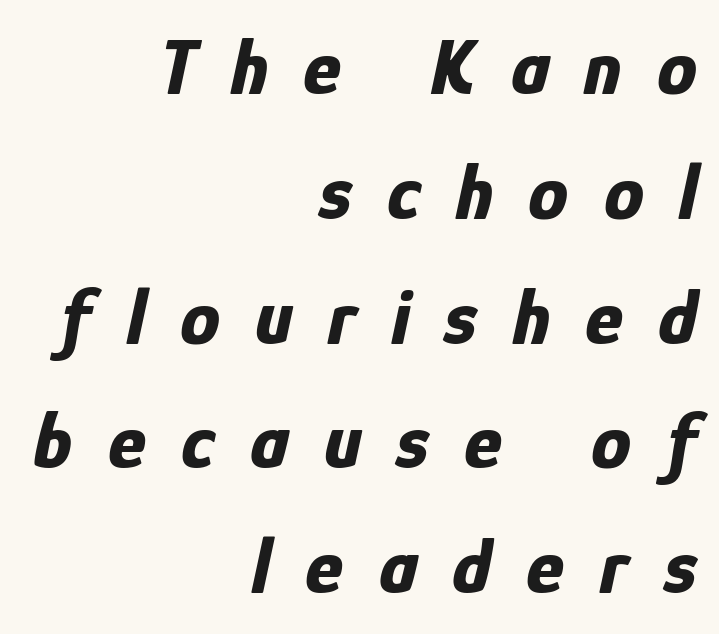
Q: Is the text bold? A: Yes.
Q: Is the text italic (slanted)? A: Yes, it leans right by about 12 degrees.
Q: Is the text underlined? A: No.
Q: How is the paragraph aligned? A: Right-aligned.
Q: Is the spacing between letters normal or unusually wide? A: Unusually wide.
Q: Is the spacing between lines tight, normal or loose? A: Normal.
Q: Width (condensed, normal, or wide)? A: Condensed.
Q: Stroke contrast? A: Low.
Q: x-height? A: Medium.
Q: Monospaced? A: No.
